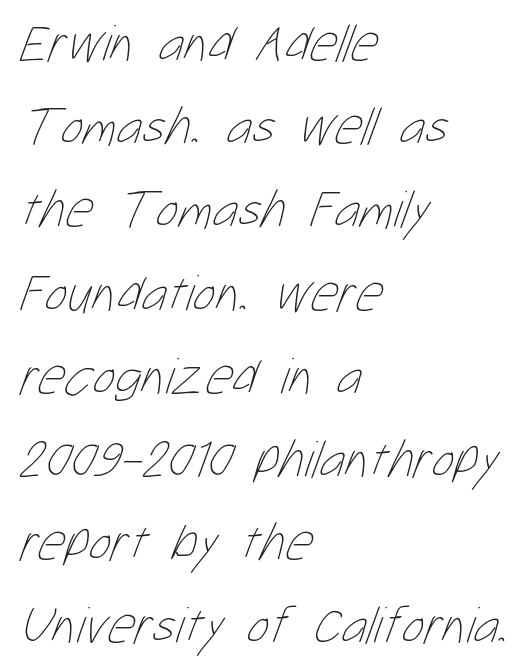
Normally led — the rows are evenly, conventionally spaced. On a weight scale, this lands at 450 or below. Varying glyph widths throughout — classic text-font behaviour. Quick note: underline off. The setting favours the left margin, as ordinary paragraphs usually do.
